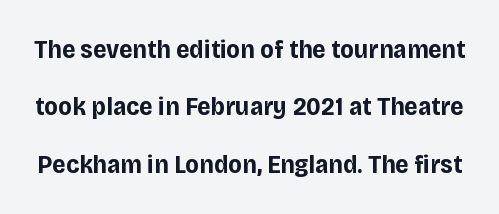
Q: Is the text bold? A: Yes.
Q: Is the text italic (slanted)? A: No, it is upright.
Q: Is the text underlined? A: No.
Q: Is the spacing between letters normal or unusually wide? A: Normal.
Q: Is the spacing between lines tight, normal or loose? A: Loose.
